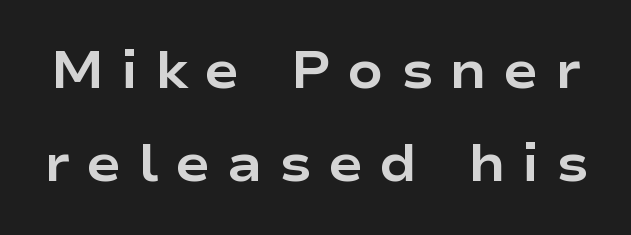
{"serif": "no", "italic": "no", "bold": "yes", "weight": "bold", "width": "wide", "stroke_contrast": "low", "x_height": "medium", "monospaced": "no", "underline": "no", "line_spacing_ratio": 1.78, "letter_spacing": "wide", "letter_spacing_em": 0.32, "glyph_px": 52}
